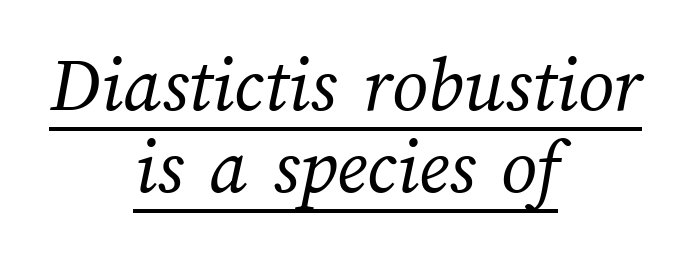
{"bold": "no", "weight": "regular", "width": "normal", "stroke_contrast": "medium", "x_height": "medium", "monospaced": "no", "underline": "yes", "align": "center", "line_spacing": "tight", "line_spacing_ratio": 1.04, "letter_spacing": "normal", "letter_spacing_em": 0.0, "glyph_px": 79}
